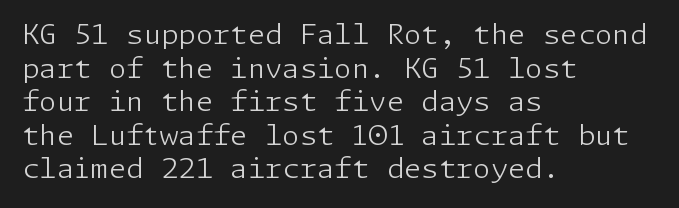
{"serif": "no", "italic": "no", "bold": "no", "weight": "light", "width": "normal", "stroke_contrast": "low", "x_height": "medium", "underline": "no", "align": "left", "line_spacing_ratio": 1.2, "letter_spacing": "normal", "letter_spacing_em": 0.0, "glyph_px": 28}
